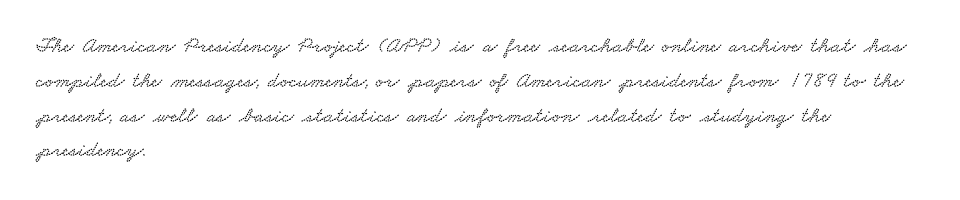
The image shows 22 px text type; set left-aligned, normal line spacing (1.58x), normal letter spacing, not underlined.
